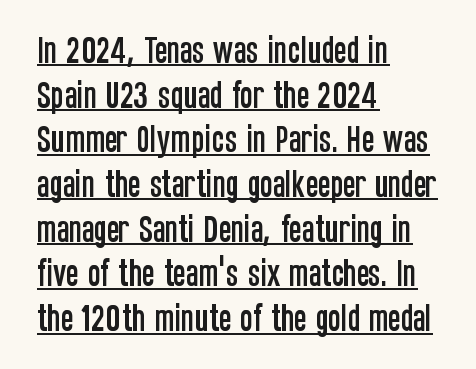
Q: Is the text italic (slanted)? A: No, it is upright.
Q: Is the typeface a serif or a sans-serif typeface? A: Sans-serif.
Q: Is the text underlined? A: Yes.
Q: How is the paragraph aligned? A: Left-aligned.
Q: Is the spacing between letters normal or unusually wide? A: Normal.
Q: Is the spacing between lines tight, normal or loose? A: Normal.
Q: Width (condensed, normal, or wide)? A: Condensed.
Q: Stroke contrast? A: Low.
Q: x-height? A: Large.
Q: Monospaced? A: No.
